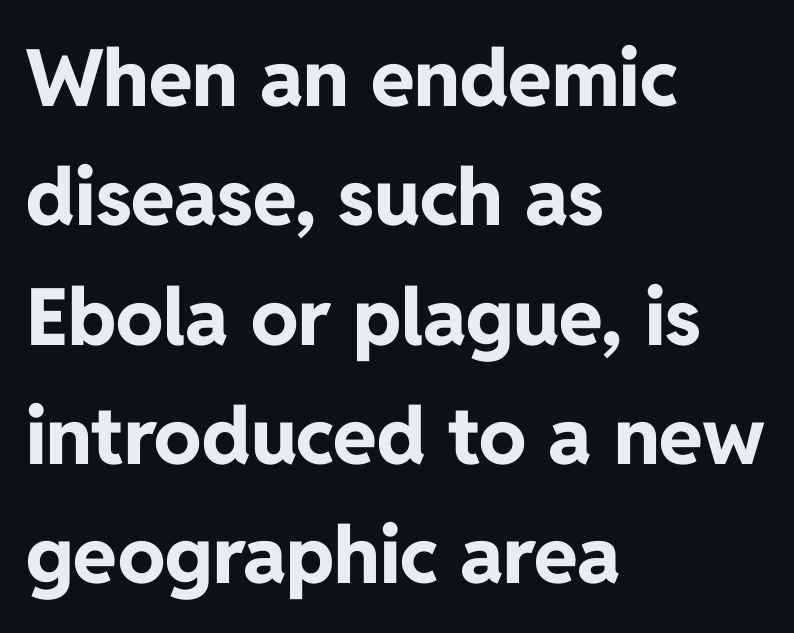
{"serif": "no", "italic": "no", "bold": "yes", "weight": "bold", "width": "normal", "stroke_contrast": "low", "x_height": "medium", "monospaced": "no", "underline": "no", "align": "left", "line_spacing": "normal", "line_spacing_ratio": 1.51, "letter_spacing": "normal", "letter_spacing_em": 0.0, "glyph_px": 79}
